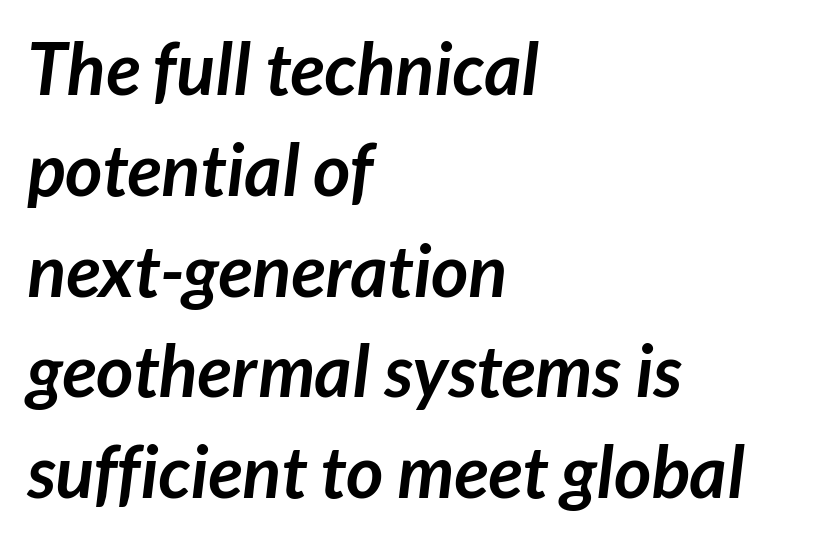
Q: Is the text bold? A: Yes.
Q: Is the typeface a serif or a sans-serif typeface? A: Sans-serif.
Q: Is the text underlined? A: No.
Q: How is the paragraph aligned? A: Left-aligned.
Q: Is the spacing between letters normal or unusually wide? A: Normal.
Q: Is the spacing between lines tight, normal or loose? A: Normal.
Q: Width (condensed, normal, or wide)? A: Normal.
Q: Stroke contrast? A: Low.
Q: x-height? A: Medium.
Q: Monospaced? A: No.
